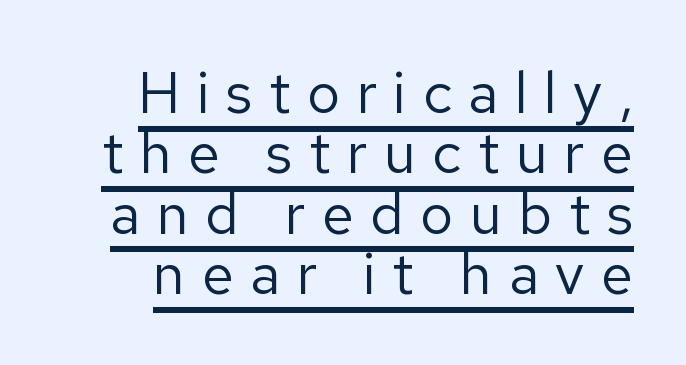
The image shows 58 px regular-weight sans-serif type, upright; set tight line spacing (1.04x), unusually wide letter spacing (+0.28 em), underlined; low stroke contrast and a medium x-height.
